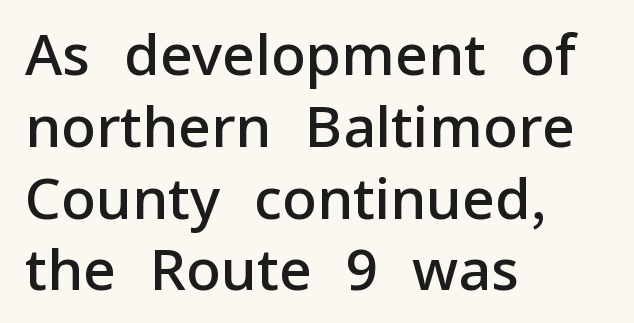
Q: Is the text bold? A: Semi-bold.
Q: Is the text italic (slanted)? A: No, it is upright.
Q: Is the typeface a serif or a sans-serif typeface? A: Sans-serif.
Q: Is the text underlined? A: No.
Q: How is the paragraph aligned? A: Left-aligned.
Q: Is the spacing between letters normal or unusually wide? A: Normal.
Q: Is the spacing between lines tight, normal or loose? A: Normal.
Q: Width (condensed, normal, or wide)? A: Normal.
Q: Stroke contrast? A: Low.
Q: x-height? A: Medium.
Q: Monospaced? A: No.
